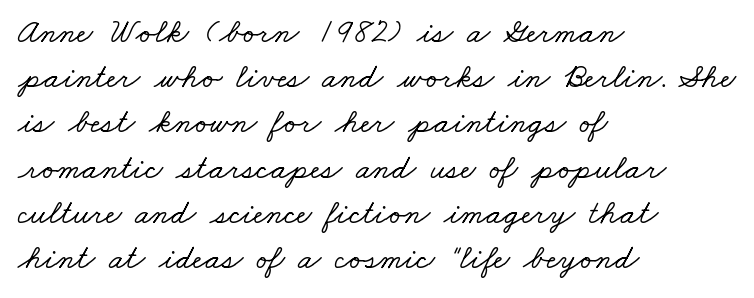
Q: Is the typeface a serif or a sans-serif typeface? A: Serif.
Q: Is the text underlined? A: No.
Q: How is the paragraph aligned? A: Left-aligned.
Q: Is the spacing between letters normal or unusually wide? A: Normal.
Q: Is the spacing between lines tight, normal or loose? A: Normal.
Q: Width (condensed, normal, or wide)? A: Wide.
Q: Stroke contrast? A: Low.
Q: x-height? A: Small.
Q: Monospaced? A: No.
